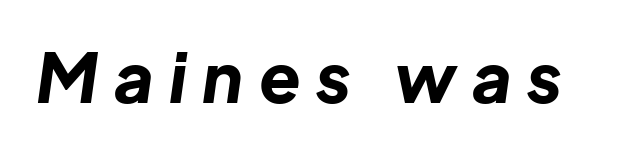
Q: Is the text bold? A: Yes.
Q: Is the text italic (slanted)? A: Yes, it leans right by about 8 degrees.
Q: Is the text underlined? A: No.
Q: Is the spacing between letters normal or unusually wide? A: Unusually wide.
Q: Width (condensed, normal, or wide)? A: Normal.
Q: Stroke contrast? A: Low.
Q: x-height? A: Medium.
Q: Monospaced? A: No.
